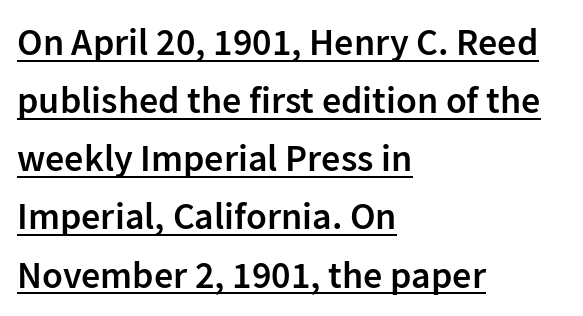
The image shows 38 px semibold sans-serif type, upright; set left-aligned, normal line spacing (1.53x), normal letter spacing, underlined; low stroke contrast and a medium x-height.
